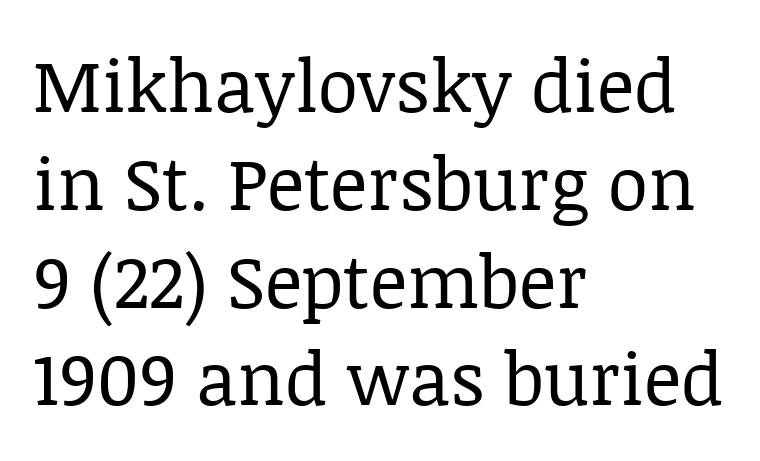
The image shows 73 px regular-weight serif type, upright; set left-aligned, normal line spacing (1.34x), normal letter spacing, not underlined; low stroke contrast and a large x-height.
